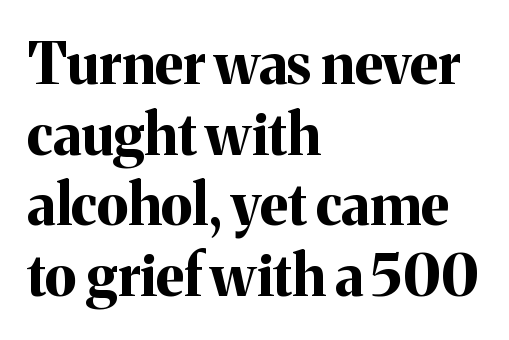
{"serif": "yes", "italic": "no", "bold": "yes", "weight": "bold", "width": "normal", "stroke_contrast": "medium", "x_height": "medium", "monospaced": "no", "underline": "no", "align": "left", "line_spacing_ratio": 1.24, "letter_spacing": "normal", "letter_spacing_em": 0.0, "glyph_px": 57}
